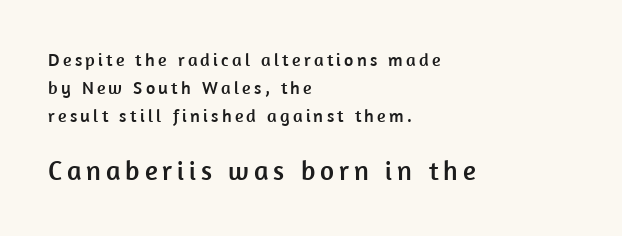
The image shows 27 px text type, upright; set left-aligned, normal line spacing (1.55x), not underlined; the second (bottom) block is 1.5x larger.
